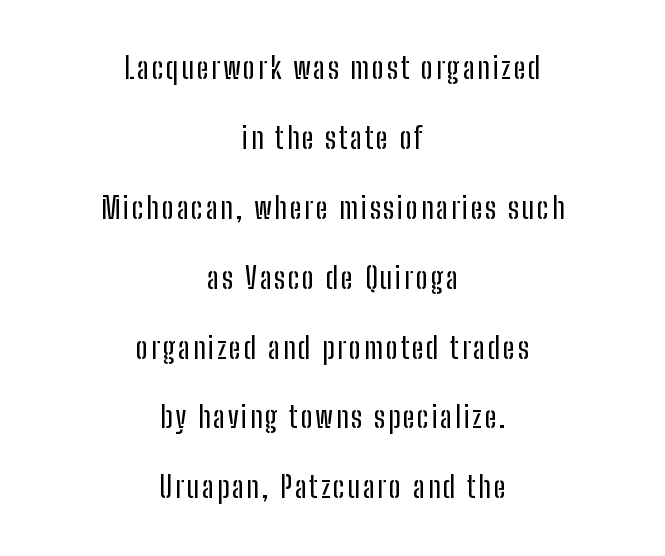
{"serif": "no", "italic": "no", "width": "condensed", "stroke_contrast": "low", "x_height": "medium", "monospaced": "no", "underline": "no", "align": "center", "line_spacing": "loose", "line_spacing_ratio": 2.41, "glyph_px": 29}
